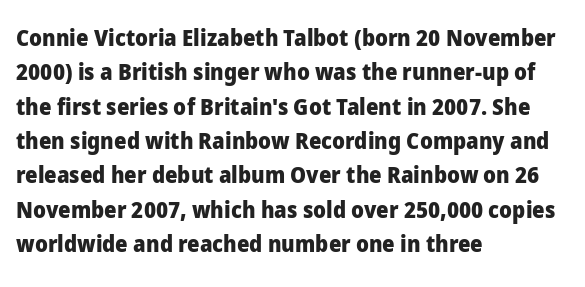
Q: Is the text bold? A: Yes.
Q: Is the text italic (slanted)? A: No, it is upright.
Q: Is the text underlined? A: No.
Q: How is the paragraph aligned? A: Left-aligned.
Q: Is the spacing between letters normal or unusually wide? A: Normal.
Q: Is the spacing between lines tight, normal or loose? A: Normal.
